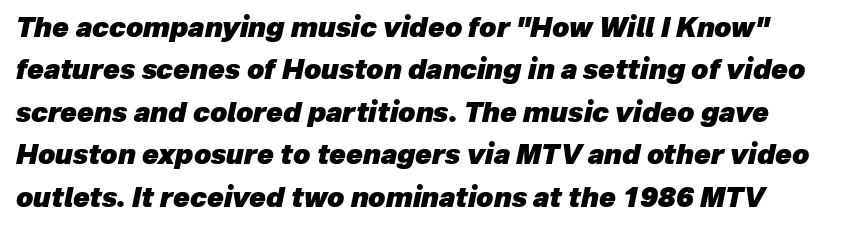
Compared with typical paragraphs, the rows here are spaced about the same. The strip under each line holds only bare page. Tall strokes in this sample are angled rather than plumb. Nobody touched the tracking dial on this one.
